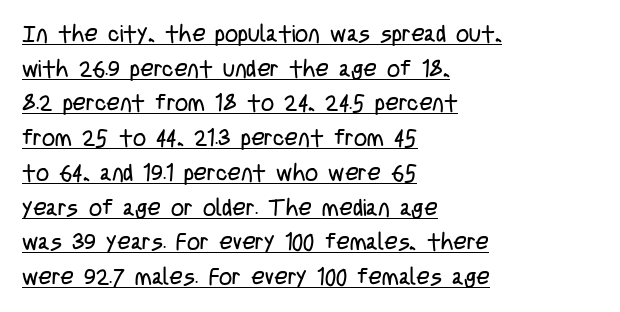
The image shows 23 px text type, upright; set left-aligned, normal line spacing (1.51x), normal letter spacing, underlined.
